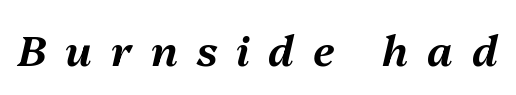
{"italic": "yes", "lean": "right", "slant_degrees": 13, "width": "normal", "stroke_contrast": "medium", "x_height": "medium", "monospaced": "no", "underline": "no", "letter_spacing": "wide", "letter_spacing_em": 0.45, "glyph_px": 42}
